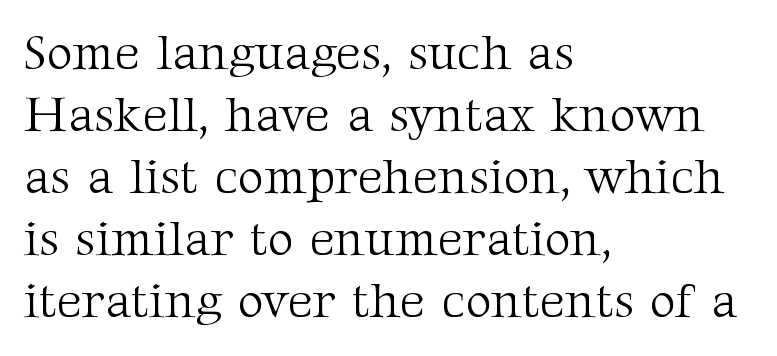
The image shows 50 px light serif type, upright; set left-aligned, line spacing 1.24x, normal letter spacing, not underlined; medium stroke contrast and a medium x-height.
